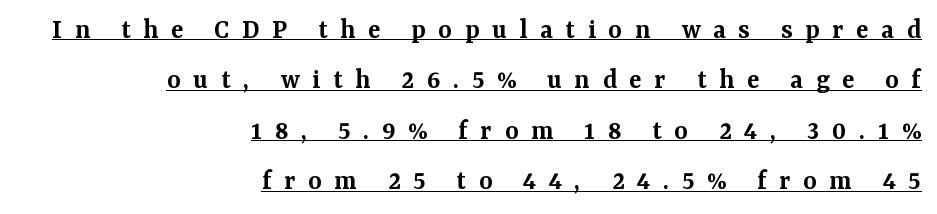
Q: Is the text bold? A: Semi-bold.
Q: Is the text italic (slanted)? A: No, it is upright.
Q: Is the typeface a serif or a sans-serif typeface? A: Serif.
Q: Is the text underlined? A: Yes.
Q: How is the paragraph aligned? A: Right-aligned.
Q: Is the spacing between letters normal or unusually wide? A: Unusually wide.
Q: Width (condensed, normal, or wide)? A: Normal.
Q: Stroke contrast? A: Medium.
Q: x-height? A: Medium.
Q: Monospaced? A: No.
